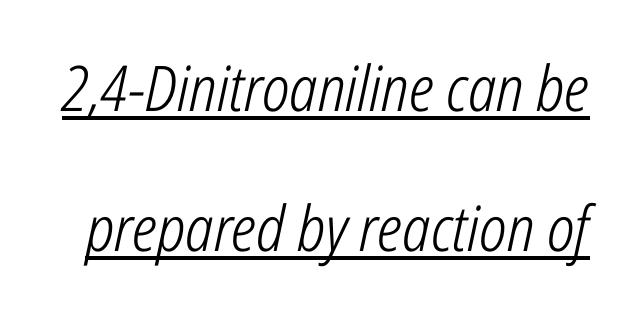
{"italic": "yes", "lean": "right", "slant_degrees": 12, "bold": "no", "weight": "light", "width": "condensed", "stroke_contrast": "low", "x_height": "medium", "monospaced": "no", "underline": "yes", "line_spacing": "loose", "line_spacing_ratio": 2.22, "letter_spacing": "normal", "letter_spacing_em": 0.0, "glyph_px": 63}
